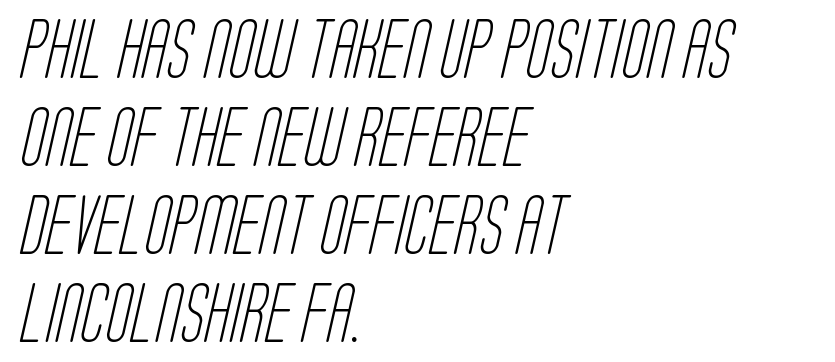
Q: Is the text bold? A: No.
Q: Is the typeface a serif or a sans-serif typeface? A: Sans-serif.
Q: Is the text underlined? A: No.
Q: How is the paragraph aligned? A: Left-aligned.
Q: Is the spacing between letters normal or unusually wide? A: Normal.
Q: Is the spacing between lines tight, normal or loose? A: Normal.
Q: Width (condensed, normal, or wide)? A: Condensed.
Q: Stroke contrast? A: Low.
Q: x-height? A: Large.
Q: Monospaced? A: No.
